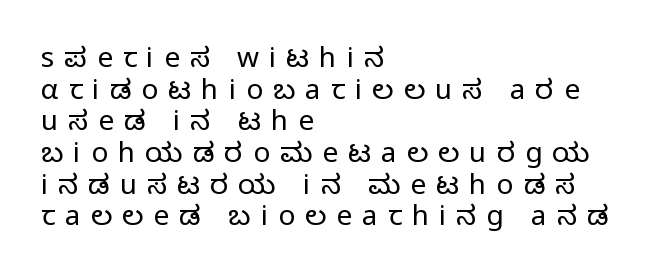
Q: Is the text bold? A: No.
Q: Is the text italic (slanted)? A: No, it is upright.
Q: Is the typeface a serif or a sans-serif typeface? A: Sans-serif.
Q: Is the text underlined? A: No.
Q: How is the paragraph aligned? A: Left-aligned.
Q: Is the spacing between letters normal or unusually wide? A: Unusually wide.
Q: Is the spacing between lines tight, normal or loose? A: Tight.
Q: Width (condensed, normal, or wide)? A: Normal.
Q: Stroke contrast? A: Low.
Q: x-height? A: Medium.
Q: Monospaced? A: No.
